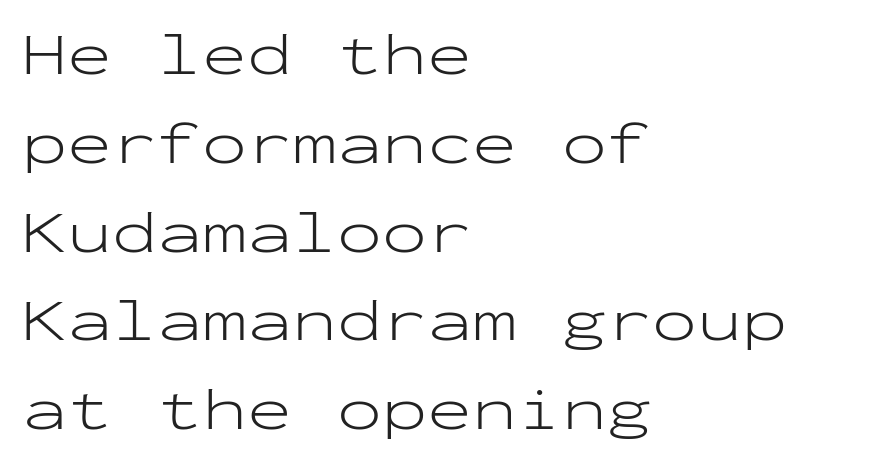
The image shows 60 px light, wide sans-serif type, upright, monospaced; set left-aligned, normal line spacing (1.48x), normal letter spacing, not underlined; low stroke contrast and a medium x-height.
